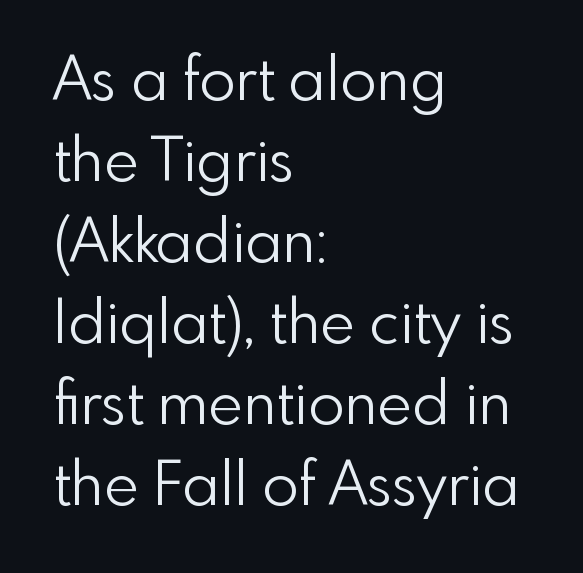
{"serif": "no", "italic": "no", "bold": "no", "weight": "light", "width": "normal", "stroke_contrast": "low", "x_height": "small", "monospaced": "no", "underline": "no", "align": "left", "line_spacing": "normal", "line_spacing_ratio": 1.35, "letter_spacing": "normal", "letter_spacing_em": 0.0, "glyph_px": 60}
